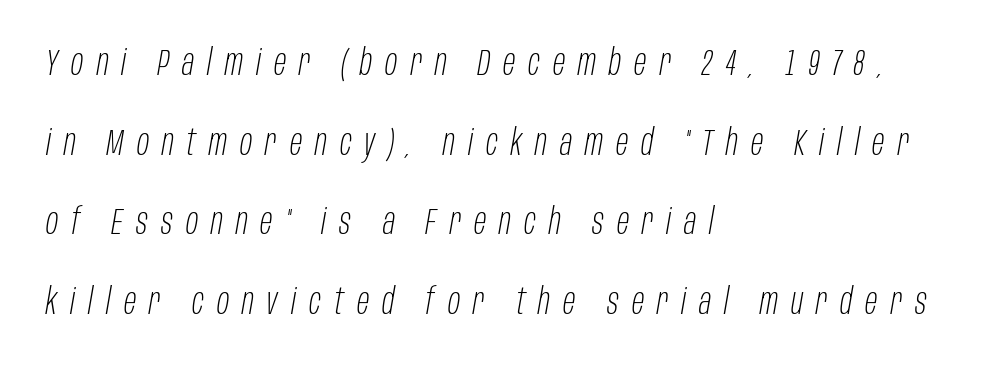
Q: Is the text bold? A: No.
Q: Is the text italic (slanted)? A: Yes, it leans right by about 10 degrees.
Q: Is the text underlined? A: No.
Q: How is the paragraph aligned? A: Left-aligned.
Q: Is the spacing between letters normal or unusually wide? A: Unusually wide.
Q: Is the spacing between lines tight, normal or loose? A: Loose.
Q: Width (condensed, normal, or wide)? A: Condensed.
Q: Stroke contrast? A: Low.
Q: x-height? A: Large.
Q: Monospaced? A: No.
